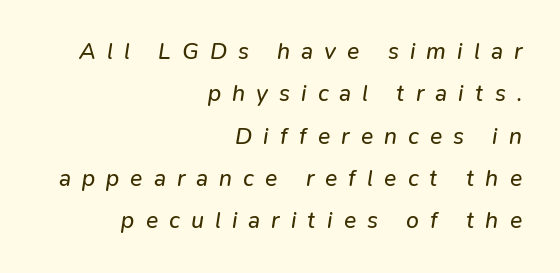
Q: Is the text bold? A: No.
Q: Is the text italic (slanted)? A: Yes, it leans right by about 9 degrees.
Q: Is the text underlined? A: No.
Q: How is the paragraph aligned? A: Right-aligned.
Q: Is the spacing between letters normal or unusually wide? A: Unusually wide.
